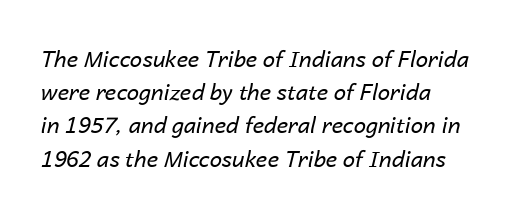
{"italic": "yes", "lean": "right", "slant_degrees": 14, "bold": "no", "underline": "no", "align": "left", "line_spacing": "normal", "line_spacing_ratio": 1.51, "letter_spacing": "normal", "letter_spacing_em": 0.0, "glyph_px": 22}
